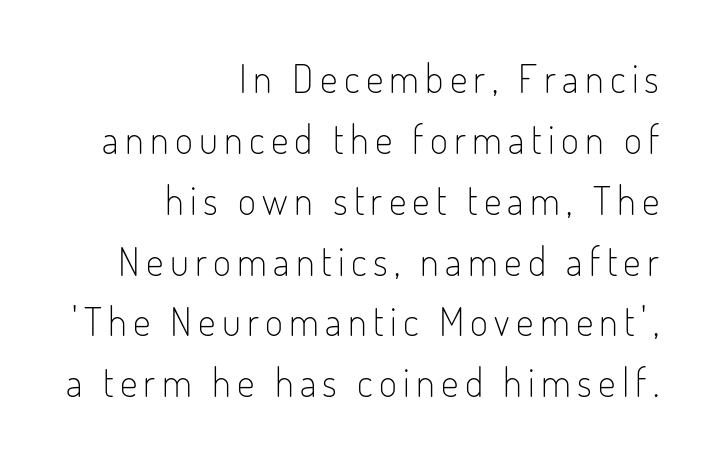
The image shows 39 px light, condensed sans-serif type, upright; set right-aligned, normal line spacing (1.56x), not underlined; low stroke contrast and a small x-height.
